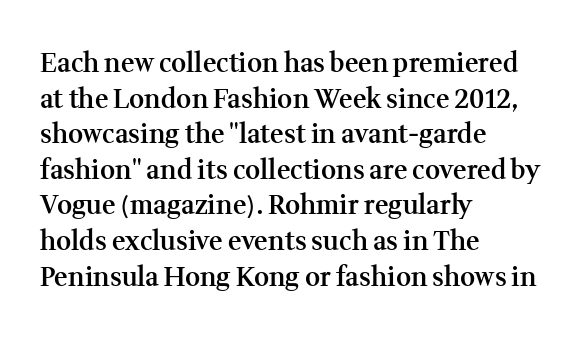
The image shows 26 px text type, upright; set left-aligned, normal line spacing (1.37x), normal letter spacing, not underlined.
